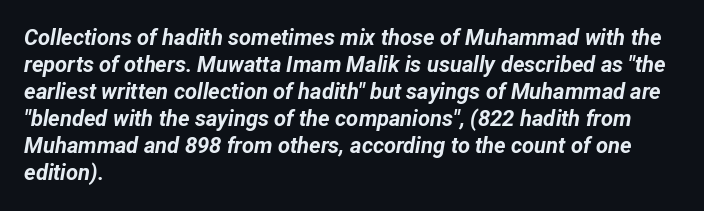
Between one letter and the next there's only the usual sliver of space. A typesetter would mark this as italic. The characters look thick and weighty, a clear bold. Leftover space on each line is placed entirely after the last word. Descender tails drop into unmarked territory.
